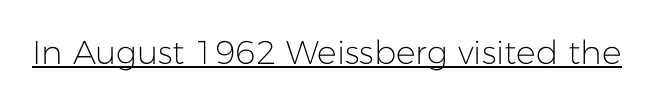
Q: Is the text bold? A: No.
Q: Is the text italic (slanted)? A: No, it is upright.
Q: Is the typeface a serif or a sans-serif typeface? A: Sans-serif.
Q: Is the text underlined? A: Yes.
Q: Is the spacing between letters normal or unusually wide? A: Normal.
Q: Width (condensed, normal, or wide)? A: Normal.
Q: Stroke contrast? A: Low.
Q: x-height? A: Medium.
Q: Monospaced? A: No.
